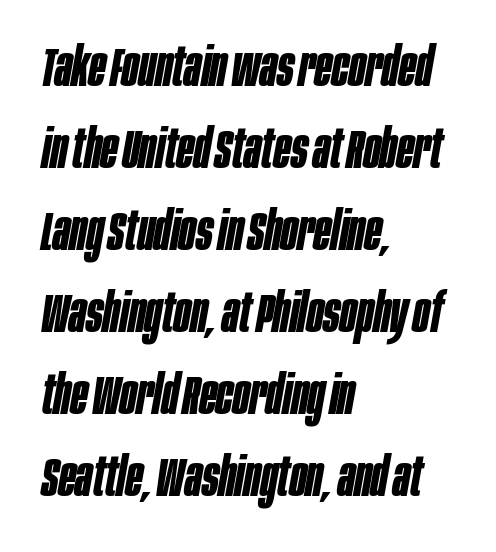
The specimen omits any rule beneath the text block's lines. The rendering uses natural spacing where letterforms have individual widths. The typesetter chose a ragged-right arrangement here. Summary of vertical rhythm: regular, with standard interline spacing. Observe the lean: these are italic letterforms. A full-strength bold gives these letters their thick strokes.
